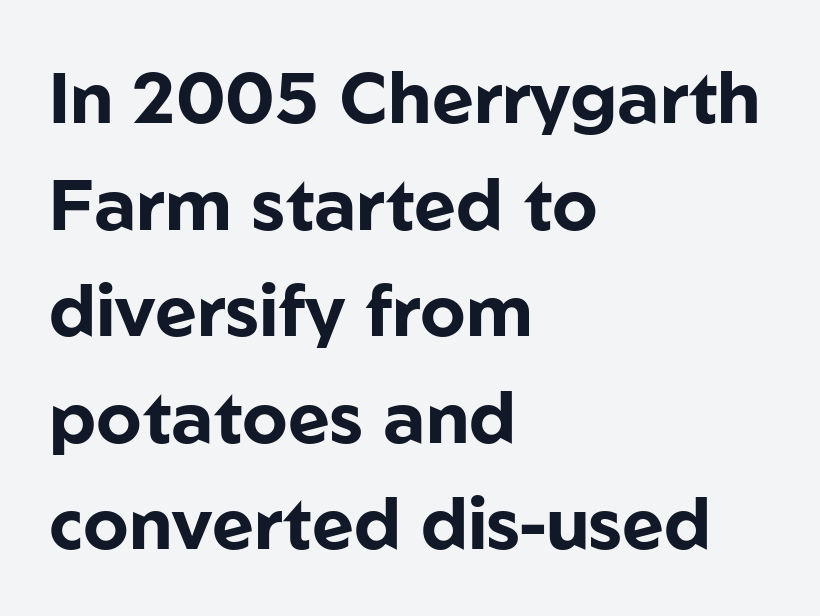
The image shows 72 px bold sans-serif type, upright; set left-aligned, normal line spacing (1.48x), normal letter spacing, not underlined; low stroke contrast and a medium x-height.
